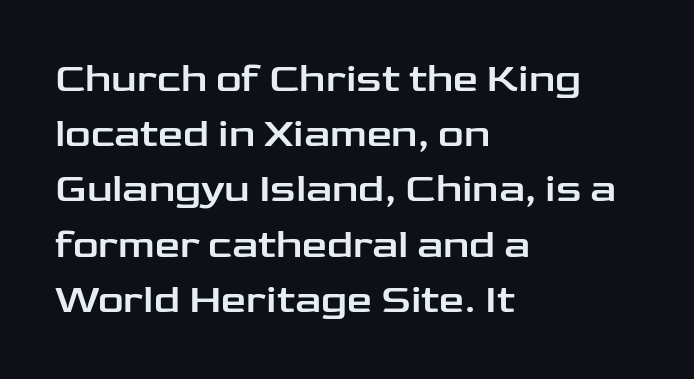
Horizontal alignment here is leftward, the default for most running prose. Spacing verdict: proportional, widths tailored to each character. Standard letterfit; no display-style spreading of the glyphs. In terms of leading, this rendering sits right in the middle. The glyphs in this specimen are sans serif. Clear beneath every line of the passage.
